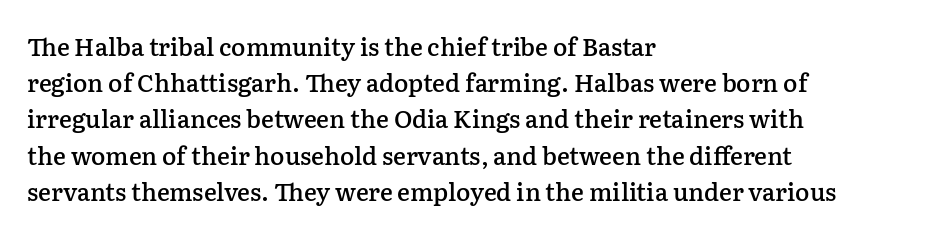
{"italic": "no", "bold": "semi", "underline": "no", "align": "left", "line_spacing": "normal", "line_spacing_ratio": 1.51, "letter_spacing": "normal", "letter_spacing_em": 0.0, "glyph_px": 24}
